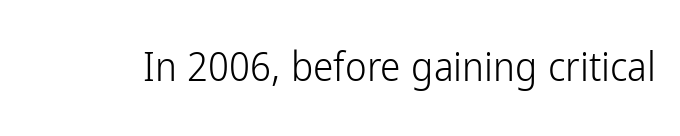
Is this a fixed-width face? No — the glyphs have proportional, varying widths. Check where the strokes stop: nothing finishes them off — pure sans. Honestly, the letter spacing is just normal — you wouldn't notice it. Is this a heavy cut? Hardly; it is regular or lighter.
